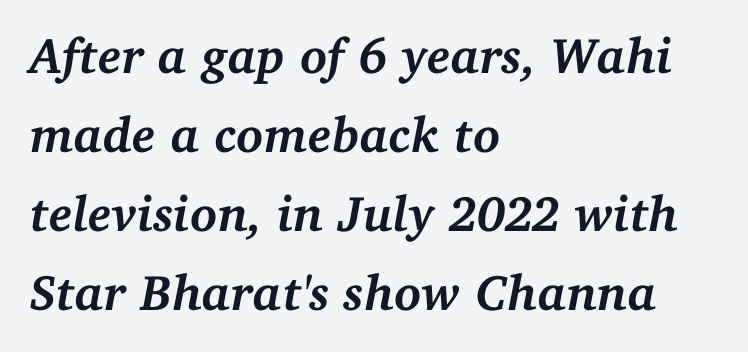
Q: Is the text bold? A: Yes.
Q: Is the text italic (slanted)? A: Yes, it leans right by about 11 degrees.
Q: Is the typeface a serif or a sans-serif typeface? A: Serif.
Q: Is the text underlined? A: No.
Q: How is the paragraph aligned? A: Left-aligned.
Q: Is the spacing between letters normal or unusually wide? A: Normal.
Q: Is the spacing between lines tight, normal or loose? A: Normal.
Q: Width (condensed, normal, or wide)? A: Normal.
Q: Stroke contrast? A: Medium.
Q: x-height? A: Medium.
Q: Monospaced? A: No.
